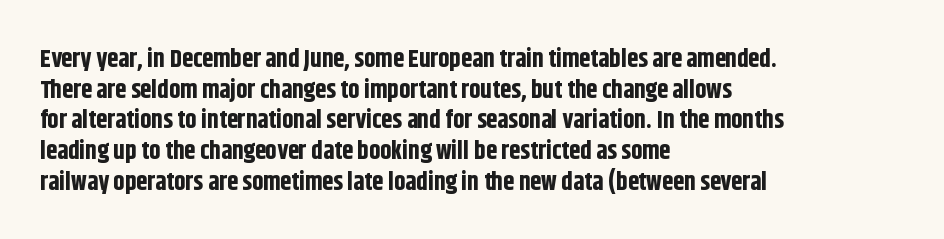
Q: Is the text bold? A: Yes.
Q: Is the text italic (slanted)? A: No, it is upright.
Q: Is the text underlined? A: No.
Q: How is the paragraph aligned? A: Left-aligned.
Q: Is the spacing between letters normal or unusually wide? A: Normal.
